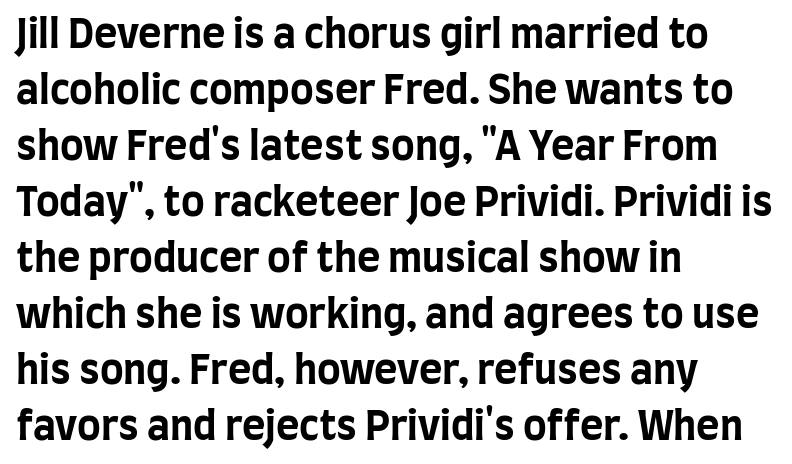
Q: Is the text bold? A: Yes.
Q: Is the text italic (slanted)? A: No, it is upright.
Q: Is the typeface a serif or a sans-serif typeface? A: Sans-serif.
Q: Is the text underlined? A: No.
Q: How is the paragraph aligned? A: Left-aligned.
Q: Is the spacing between letters normal or unusually wide? A: Normal.
Q: Is the spacing between lines tight, normal or loose? A: Normal.
Q: Width (condensed, normal, or wide)? A: Condensed.
Q: Stroke contrast? A: Low.
Q: x-height? A: Large.
Q: Monospaced? A: No.
